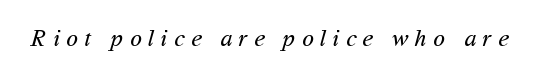
Q: Is the text bold? A: No.
Q: Is the text underlined? A: No.
Q: Is the spacing between letters normal or unusually wide? A: Unusually wide.
